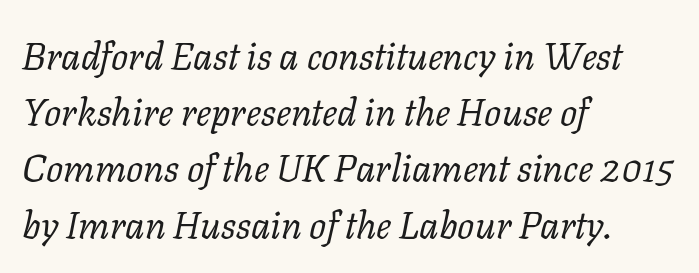
The image shows 38 px regular-weight serif type, italic (leaning right); set left-aligned, normal line spacing (1.48x), normal letter spacing, not underlined; low stroke contrast and a medium x-height.
